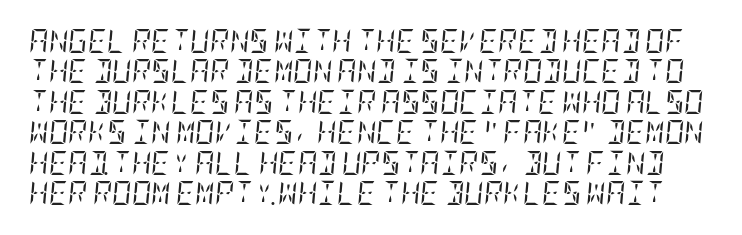
{"italic": "yes", "lean": "right", "slant_degrees": 5, "bold": "no", "underline": "no", "line_spacing": "normal", "line_spacing_ratio": 1.27, "letter_spacing": "normal", "letter_spacing_em": 0.0, "glyph_px": 24}
